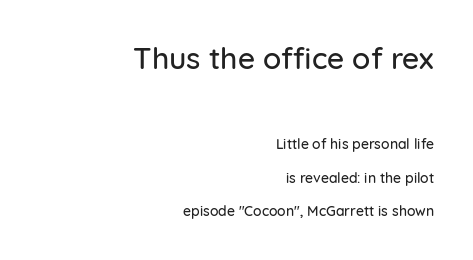
The image shows 30 px sans-serif type, upright; set right-aligned, loose line spacing (2.4x), normal letter spacing, not underlined; the first (top) block is 2.14x larger; low stroke contrast and a medium x-height.
